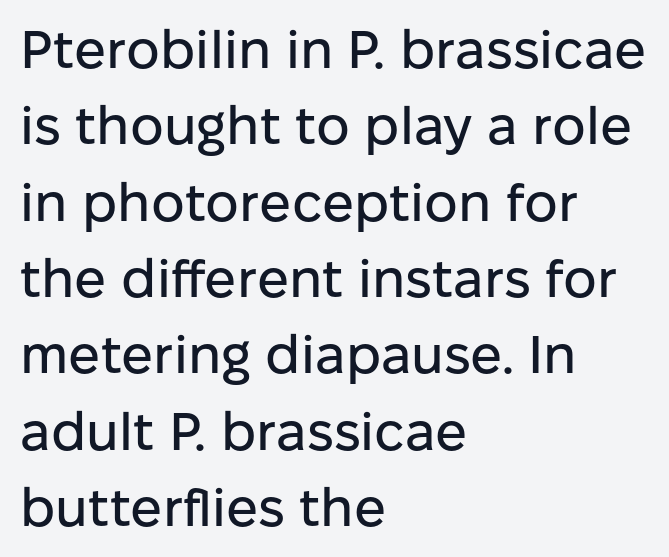
{"serif": "no", "italic": "no", "width": "normal", "stroke_contrast": "low", "x_height": "medium", "monospaced": "no", "underline": "no", "align": "left", "line_spacing": "normal", "line_spacing_ratio": 1.44, "letter_spacing": "normal", "letter_spacing_em": 0.0, "glyph_px": 53}
